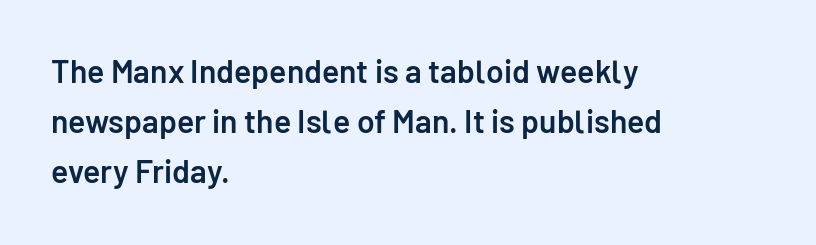
The image shows 32 px semibold sans-serif type, upright; set left-aligned, normal line spacing (1.57x), normal letter spacing, not underlined; low stroke contrast and a medium x-height.
